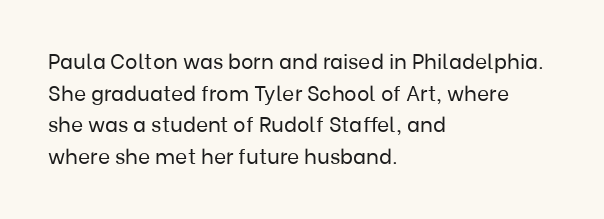
The image shows 21 px text type, upright; set left-aligned, normal line spacing (1.51x), normal letter spacing, not underlined.
